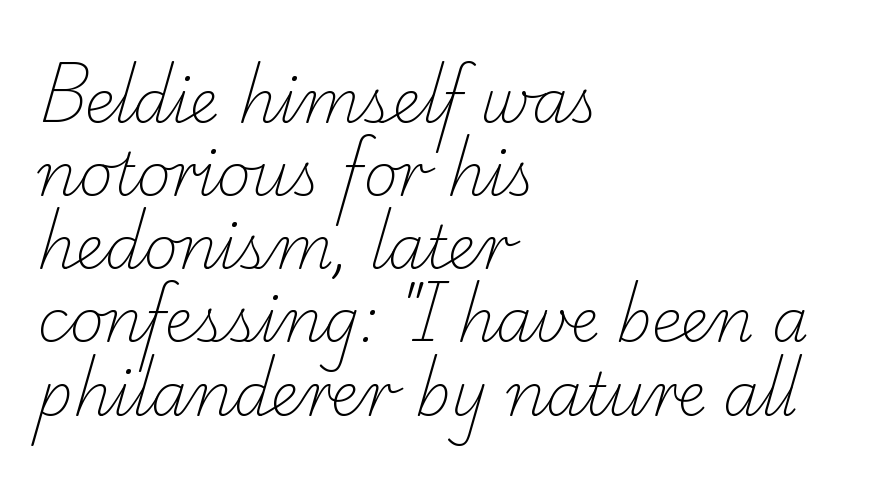
{"serif": "yes", "bold": "no", "weight": "light", "width": "normal", "stroke_contrast": "low", "x_height": "small", "monospaced": "no", "underline": "no", "align": "left", "line_spacing_ratio": 1.24, "letter_spacing": "normal", "letter_spacing_em": 0.0, "glyph_px": 59}
